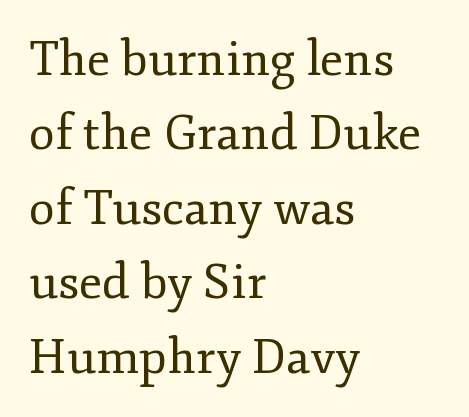
The image shows 48 px regular-weight serif type, upright; set left-aligned, normal line spacing (1.55x), normal letter spacing, not underlined; low stroke contrast and a small x-height.
